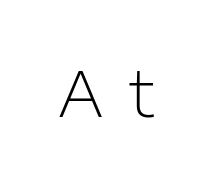
{"serif": "no", "italic": "no", "bold": "no", "weight": "light", "width": "normal", "stroke_contrast": "low", "x_height": "medium", "monospaced": "no", "underline": "no", "letter_spacing": "wide", "letter_spacing_em": 0.41, "glyph_px": 62}
